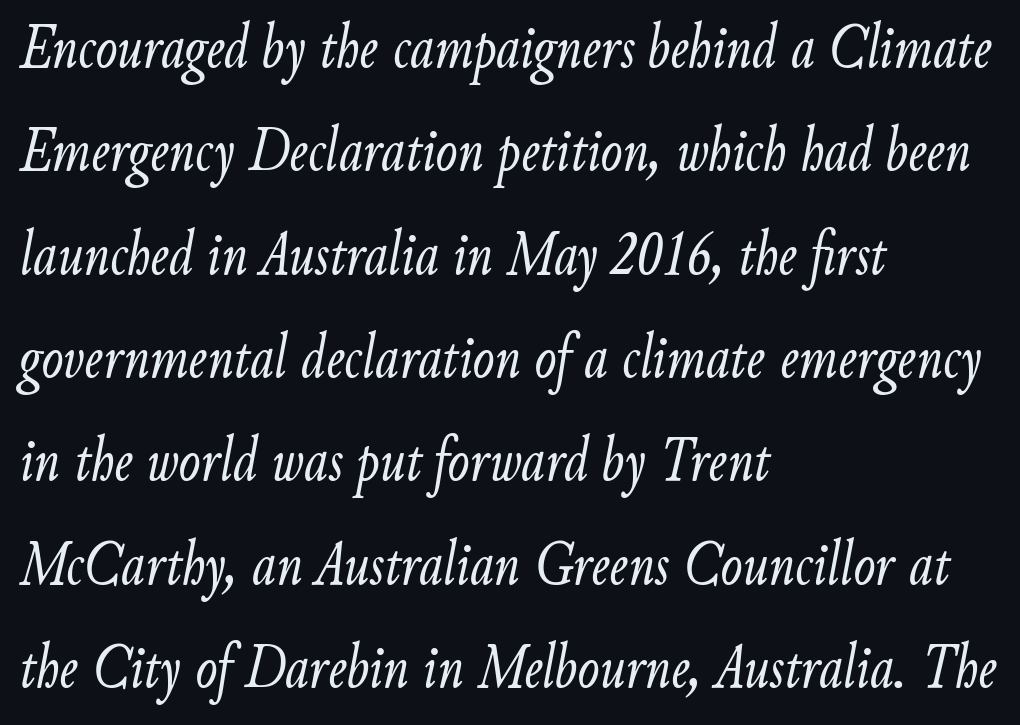
Heft: none added — not bold. The gap between lines stays unmarked. Tall strokes in this sample are angled rather than plumb. Short and long lines alike share a common starting point at left. You could not count columns in this text — the font is proportionally spaced.
